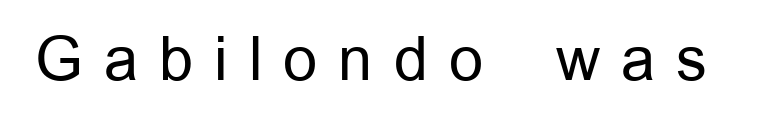
Q: Is the text bold? A: No.
Q: Is the text italic (slanted)? A: No, it is upright.
Q: Is the typeface a serif or a sans-serif typeface? A: Sans-serif.
Q: Is the text underlined? A: No.
Q: Is the spacing between letters normal or unusually wide? A: Unusually wide.
Q: Width (condensed, normal, or wide)? A: Normal.
Q: Stroke contrast? A: Low.
Q: x-height? A: Medium.
Q: Monospaced? A: No.
